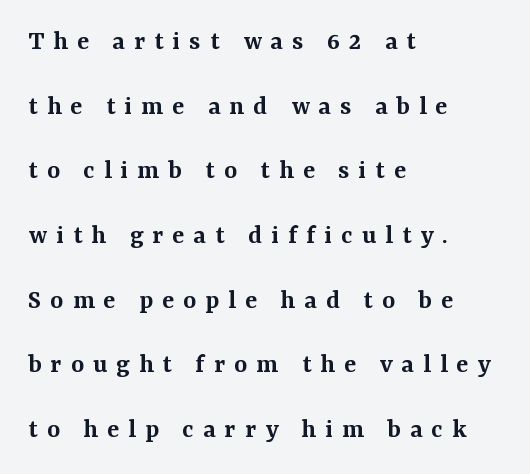
{"serif": "yes", "italic": "no", "bold": "semi", "weight": "semibold", "width": "normal", "stroke_contrast": "medium", "x_height": "medium", "monospaced": "no", "underline": "no", "align": "left", "line_spacing": "loose", "line_spacing_ratio": 2.31, "letter_spacing": "wide", "letter_spacing_em": 0.32, "glyph_px": 28}
